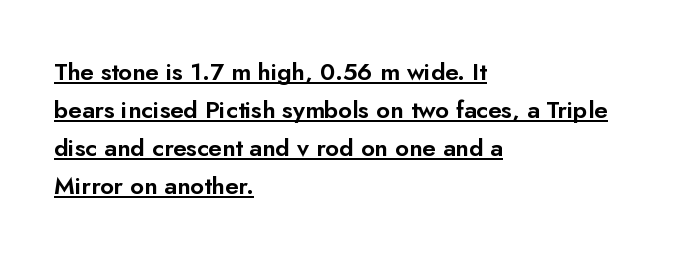
Q: Is the text italic (slanted)? A: No, it is upright.
Q: Is the text underlined? A: Yes.
Q: How is the paragraph aligned? A: Left-aligned.
Q: Is the spacing between letters normal or unusually wide? A: Normal.
Q: Is the spacing between lines tight, normal or loose? A: Normal.
